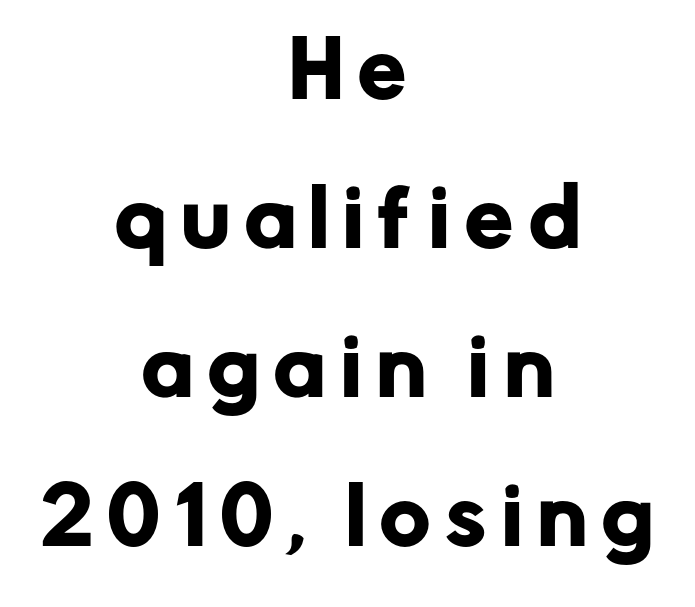
{"serif": "no", "italic": "no", "width": "normal", "stroke_contrast": "low", "x_height": "medium", "monospaced": "no", "underline": "no", "align": "center", "line_spacing": "loose", "line_spacing_ratio": 1.96, "letter_spacing": "wide", "letter_spacing_em": 0.21, "glyph_px": 76}
